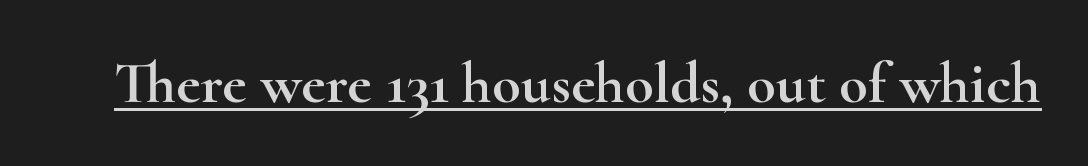
{"serif": "yes", "italic": "no", "width": "wide", "stroke_contrast": "high", "x_height": "small", "monospaced": "no", "underline": "yes", "letter_spacing": "normal", "letter_spacing_em": 0.0, "glyph_px": 59}
